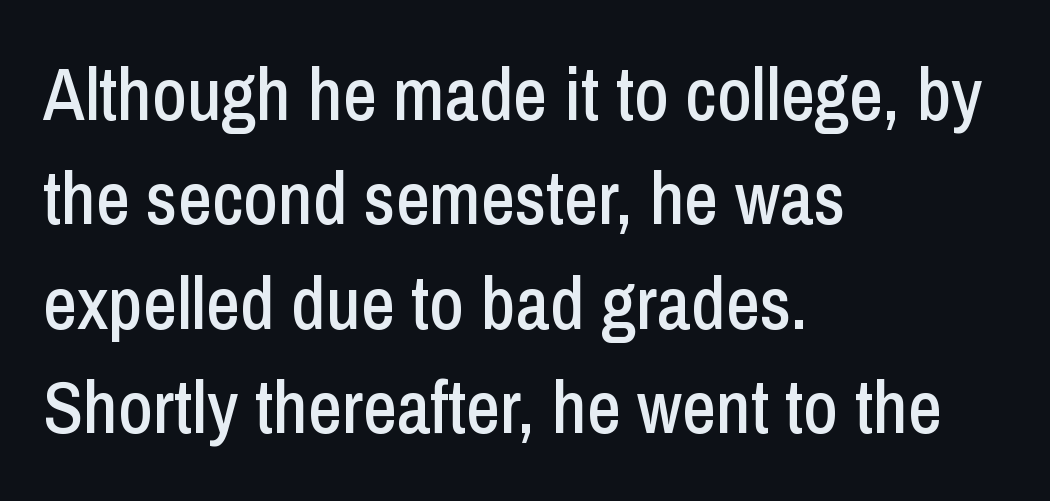
Q: Is the text italic (slanted)? A: No, it is upright.
Q: Is the typeface a serif or a sans-serif typeface? A: Sans-serif.
Q: Is the text underlined? A: No.
Q: How is the paragraph aligned? A: Left-aligned.
Q: Is the spacing between letters normal or unusually wide? A: Normal.
Q: Is the spacing between lines tight, normal or loose? A: Normal.
Q: Width (condensed, normal, or wide)? A: Condensed.
Q: Stroke contrast? A: Low.
Q: x-height? A: Medium.
Q: Monospaced? A: No.
